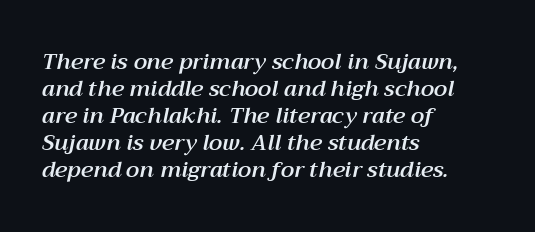
The image shows 22 px text type, italic (leaning right); set left-aligned, line spacing 1.23x, normal letter spacing, not underlined.
